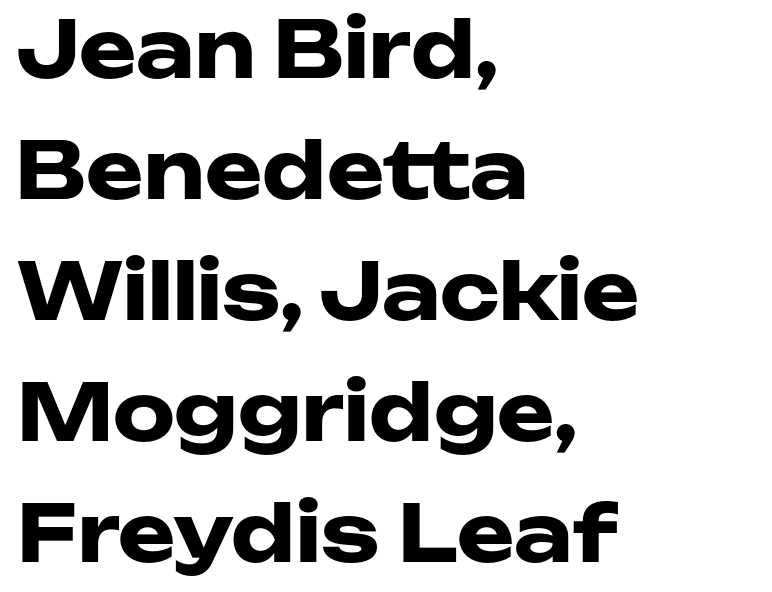
The image shows 78 px heavy, wide sans-serif type, upright; set left-aligned, normal line spacing (1.55x), normal letter spacing, not underlined; low stroke contrast and a medium x-height.
